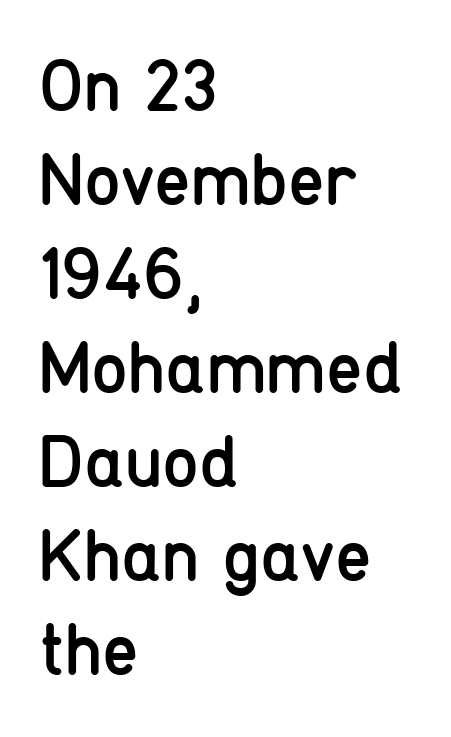
{"serif": "no", "italic": "no", "bold": "no", "weight": "regular", "width": "condensed", "stroke_contrast": "low", "x_height": "medium", "monospaced": "no", "underline": "no", "align": "left", "line_spacing": "normal", "line_spacing_ratio": 1.27, "letter_spacing": "normal", "letter_spacing_em": 0.0, "glyph_px": 74}
